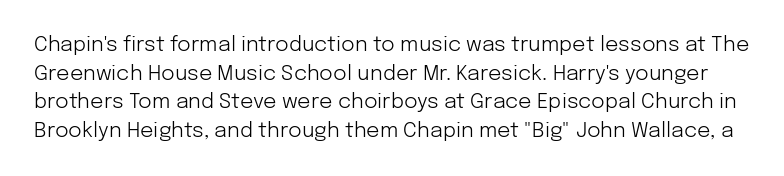
Q: Is the text bold? A: No.
Q: Is the text italic (slanted)? A: No, it is upright.
Q: Is the text underlined? A: No.
Q: Is the spacing between letters normal or unusually wide? A: Normal.
Q: Is the spacing between lines tight, normal or loose? A: Normal.
